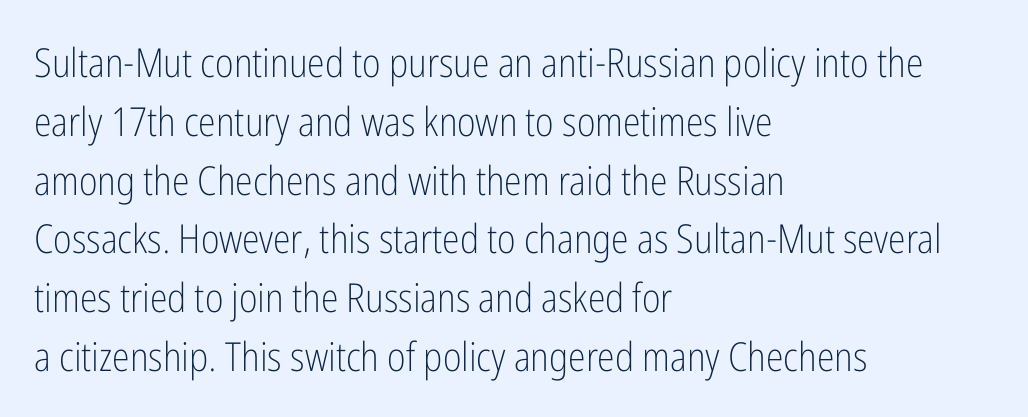
The image shows 40 px light, condensed sans-serif type, upright; set left-aligned, normal line spacing (1.47x), normal letter spacing, not underlined; low stroke contrast and a medium x-height.
